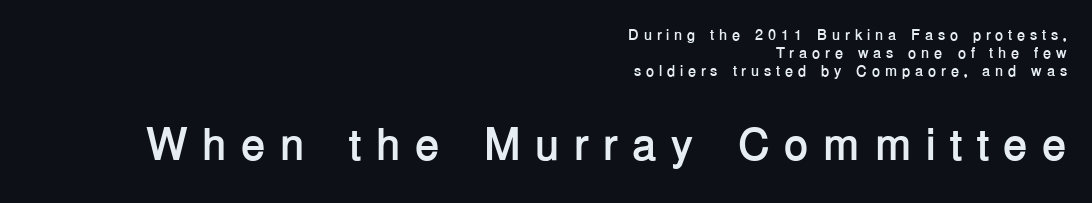
The image shows 45 px semibold sans-serif type, upright; set right-aligned, line spacing 1.19x, unusually wide letter spacing (+0.31 em), not underlined; the second (bottom) block is 3.0x larger; low stroke contrast and a medium x-height.
